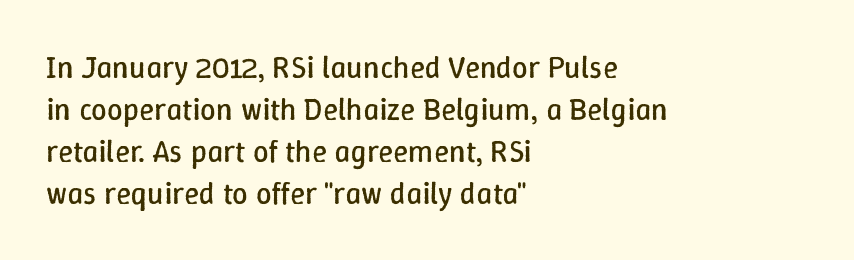
Q: Is the text bold? A: No.
Q: Is the text italic (slanted)? A: No, it is upright.
Q: Is the text underlined? A: No.
Q: How is the paragraph aligned? A: Left-aligned.
Q: Is the spacing between letters normal or unusually wide? A: Normal.
Q: Is the spacing between lines tight, normal or loose? A: Normal.
Q: Width (condensed, normal, or wide)? A: Normal.
Q: Stroke contrast? A: Low.
Q: x-height? A: Medium.
Q: Monospaced? A: No.
